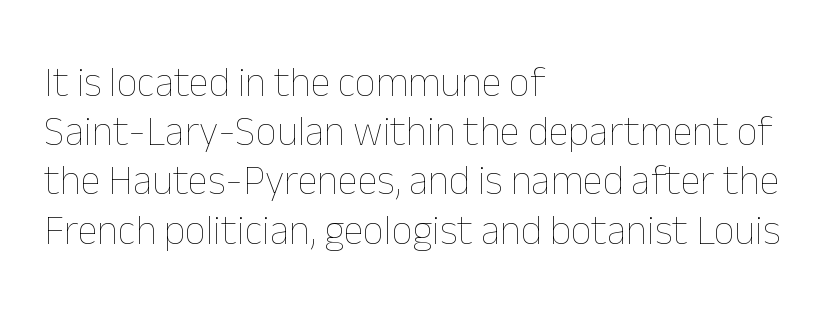
Q: Is the text bold? A: No.
Q: Is the text italic (slanted)? A: No, it is upright.
Q: Is the text underlined? A: No.
Q: How is the paragraph aligned? A: Left-aligned.
Q: Is the spacing between letters normal or unusually wide? A: Normal.
Q: Width (condensed, normal, or wide)? A: Normal.
Q: Stroke contrast? A: Low.
Q: x-height? A: Medium.
Q: Monospaced? A: No.
